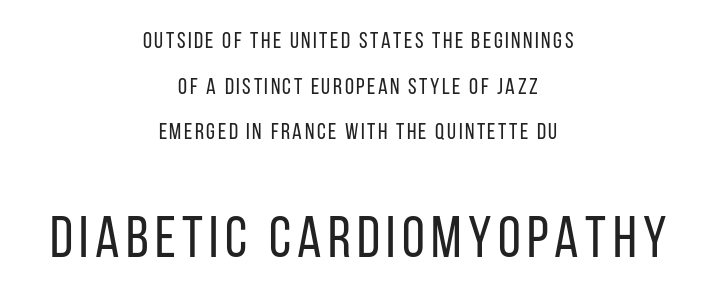
Q: Is the text bold? A: No.
Q: Is the text italic (slanted)? A: No, it is upright.
Q: Is the typeface a serif or a sans-serif typeface? A: Sans-serif.
Q: Is the text underlined? A: No.
Q: How is the paragraph aligned? A: Centered.
Q: Is the spacing between lines tight, normal or loose? A: Loose.
Q: Which block of text is set in a larger size, the first (top) or the second (bottom)? A: The second (bottom) one.
Q: Width (condensed, normal, or wide)? A: Condensed.
Q: Stroke contrast? A: Low.
Q: x-height? A: Large.
Q: Monospaced? A: No.
